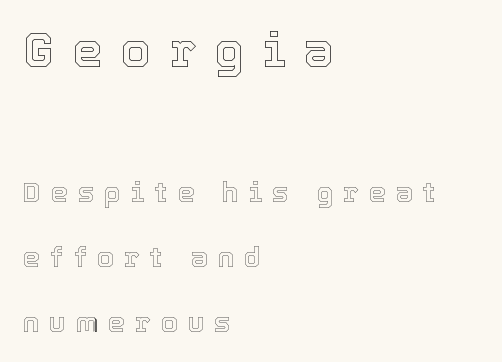
The image shows 48 px text type, upright; set left-aligned, loose line spacing (2.41x), unusually wide letter spacing (+0.38 em), not underlined; the first (top) block is 1.78x larger; a medium x-height.
